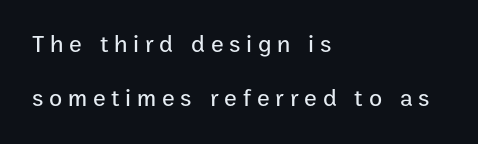
Q: Is the text italic (slanted)? A: No, it is upright.
Q: Is the text underlined? A: No.
Q: How is the paragraph aligned? A: Left-aligned.
Q: Is the spacing between letters normal or unusually wide? A: Unusually wide.
Q: Is the spacing between lines tight, normal or loose? A: Loose.
